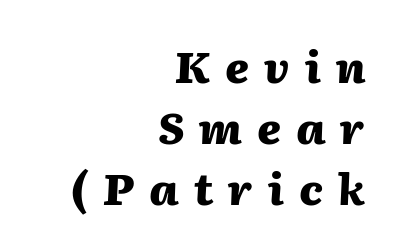
{"italic": "yes", "lean": "right", "slant_degrees": 2, "bold": "yes", "weight": "heavy", "width": "normal", "stroke_contrast": "medium", "x_height": "medium", "monospaced": "no", "underline": "no", "align": "right", "line_spacing": "normal", "line_spacing_ratio": 1.39, "letter_spacing": "wide", "letter_spacing_em": 0.34, "glyph_px": 44}
